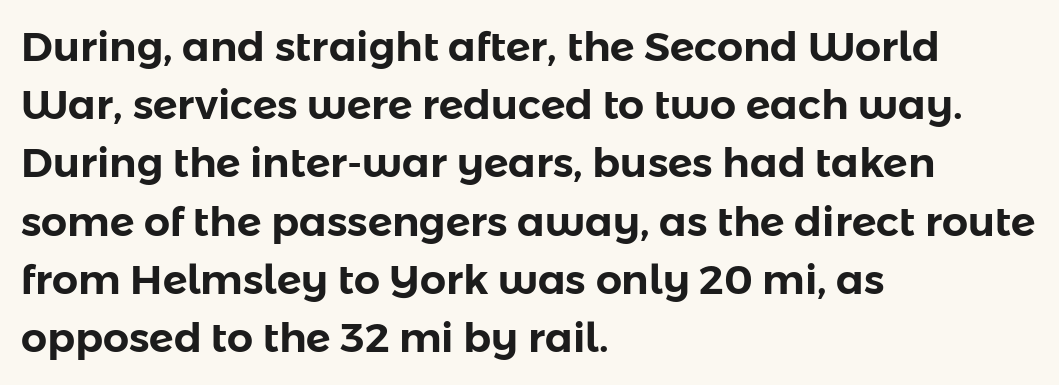
{"serif": "no", "italic": "no", "width": "normal", "stroke_contrast": "low", "x_height": "medium", "monospaced": "no", "underline": "no", "align": "left", "line_spacing": "normal", "line_spacing_ratio": 1.42, "letter_spacing": "normal", "letter_spacing_em": 0.0, "glyph_px": 41}
